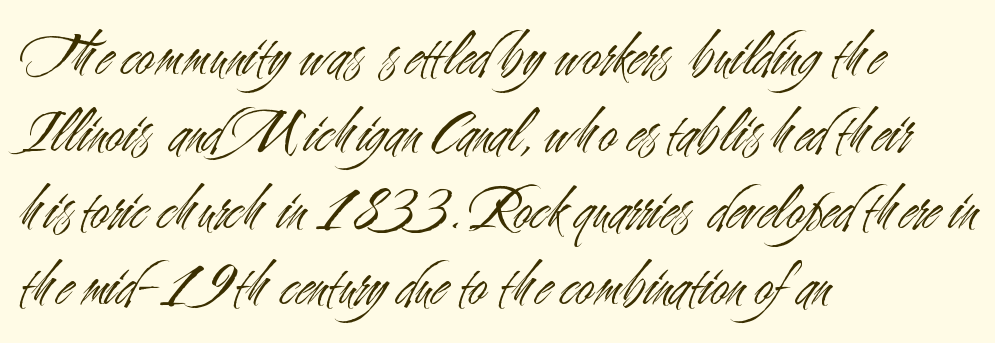
Horizontally, the lines are justified to the leading edge only. Any mark beneath the type? The region is blank. Are there feet on the stems? There aren't — it's a sans. Each letter keeps its own natural width here, so spacing adapts to shape. The weight would be labelled regular, book, light, or lighter still.
